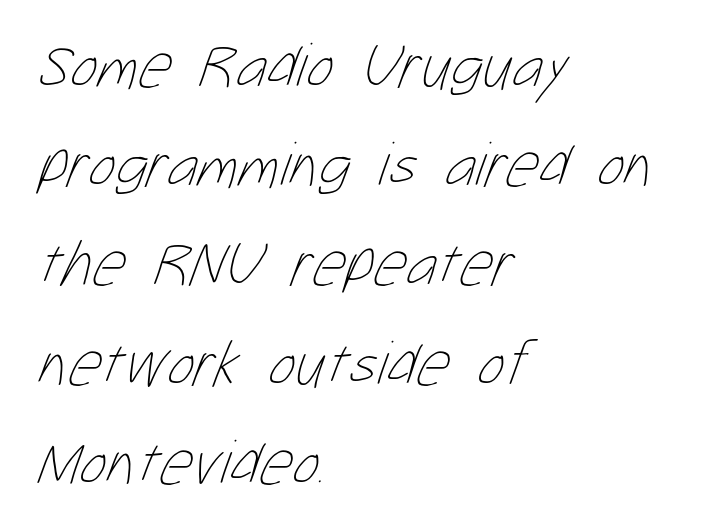
Q: Is the text bold? A: No.
Q: Is the text underlined? A: No.
Q: How is the paragraph aligned? A: Left-aligned.
Q: Is the spacing between letters normal or unusually wide? A: Normal.
Q: Is the spacing between lines tight, normal or loose? A: Normal.
Q: Width (condensed, normal, or wide)? A: Condensed.
Q: Stroke contrast? A: Low.
Q: x-height? A: Medium.
Q: Monospaced? A: No.
